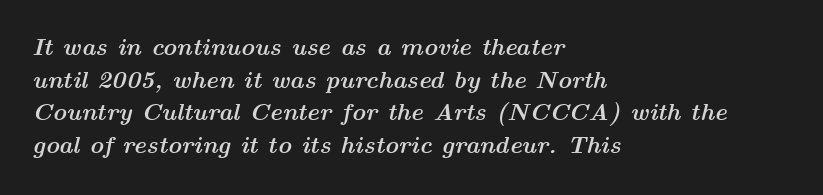
{"italic": "yes", "lean": "right", "slant_degrees": 14, "bold": "yes", "underline": "no", "align": "left", "line_spacing": "normal", "line_spacing_ratio": 1.36, "letter_spacing": "normal", "letter_spacing_em": 0.0, "glyph_px": 24}
